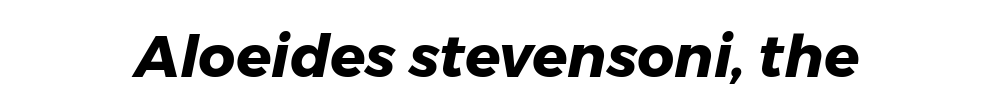
Q: Is the text bold? A: Yes.
Q: Is the text italic (slanted)? A: Yes, it leans right by about 11 degrees.
Q: Is the text underlined? A: No.
Q: Is the spacing between letters normal or unusually wide? A: Normal.
Q: Width (condensed, normal, or wide)? A: Normal.
Q: Stroke contrast? A: Low.
Q: x-height? A: Medium.
Q: Monospaced? A: No.
